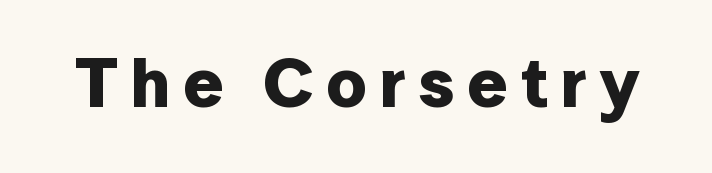
Are there feet on the stems? There aren't — it's a sans. Set as a true bold cut, around the 700 mark. A typesetter would call this proportional, since set widths differ per character. The letters stand upright; this is a roman face.
